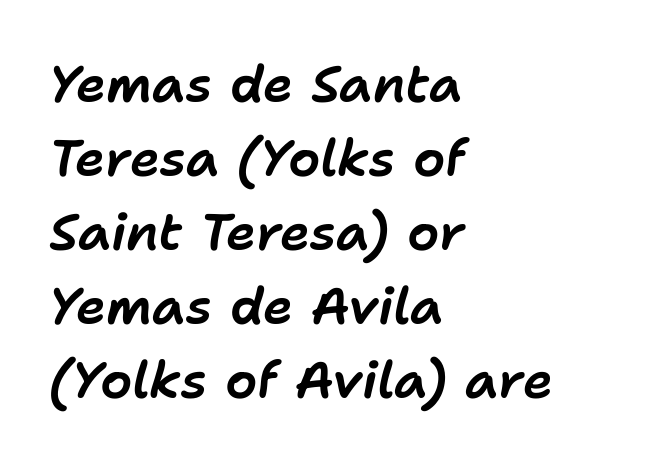
Q: Is the text italic (slanted)? A: Yes, it leans right by about 11 degrees.
Q: Is the text underlined? A: No.
Q: How is the paragraph aligned? A: Left-aligned.
Q: Is the spacing between letters normal or unusually wide? A: Normal.
Q: Is the spacing between lines tight, normal or loose? A: Normal.
Q: Width (condensed, normal, or wide)? A: Normal.
Q: Stroke contrast? A: Low.
Q: x-height? A: Medium.
Q: Monospaced? A: No.
